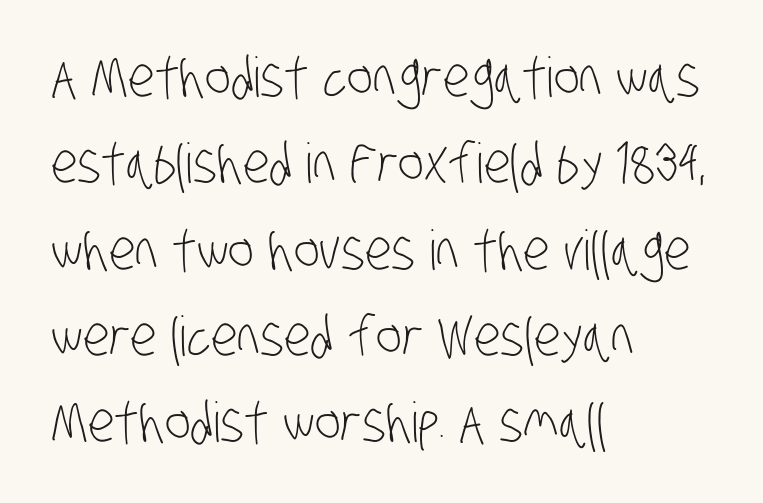
The image shows 55 px light, condensed sans-serif type; set left-aligned, normal line spacing (1.57x), normal letter spacing, not underlined; low stroke contrast and a large x-height.
